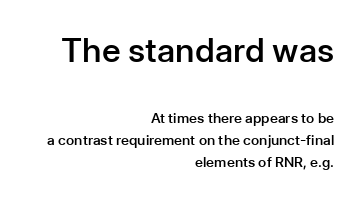
Q: Is the text bold? A: Semi-bold.
Q: Is the text italic (slanted)? A: No, it is upright.
Q: Is the typeface a serif or a sans-serif typeface? A: Sans-serif.
Q: Is the text underlined? A: No.
Q: How is the paragraph aligned? A: Right-aligned.
Q: Is the spacing between letters normal or unusually wide? A: Normal.
Q: Is the spacing between lines tight, normal or loose? A: Normal.
Q: Which block of text is set in a larger size, the first (top) or the second (bottom)? A: The first (top) one.
Q: Width (condensed, normal, or wide)? A: Normal.
Q: Stroke contrast? A: Low.
Q: x-height? A: Medium.
Q: Monospaced? A: No.
